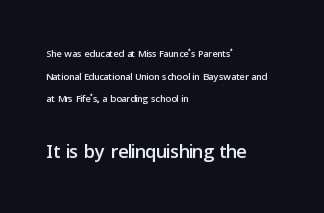
Q: Is the text italic (slanted)? A: No, it is upright.
Q: Is the text underlined? A: No.
Q: How is the paragraph aligned? A: Left-aligned.
Q: Is the spacing between letters normal or unusually wide? A: Normal.
Q: Is the spacing between lines tight, normal or loose? A: Normal.
Q: Which block of text is set in a larger size, the first (top) or the second (bottom)? A: The second (bottom) one.
